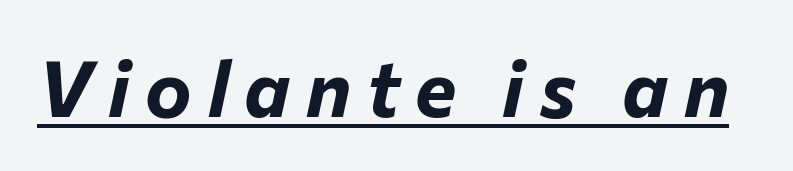
Q: Is the text bold? A: Yes.
Q: Is the text italic (slanted)? A: Yes, it leans right by about 12 degrees.
Q: Is the text underlined? A: Yes.
Q: Is the spacing between letters normal or unusually wide? A: Unusually wide.
Q: Width (condensed, normal, or wide)? A: Normal.
Q: Stroke contrast? A: Low.
Q: x-height? A: Medium.
Q: Monospaced? A: No.
